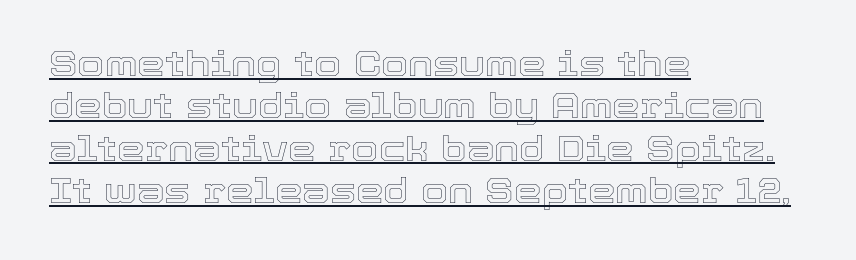
Q: Is the text italic (slanted)? A: No, it is upright.
Q: Is the text underlined? A: Yes.
Q: How is the paragraph aligned? A: Left-aligned.
Q: Is the spacing between letters normal or unusually wide? A: Normal.
Q: Width (condensed, normal, or wide)? A: Normal.
Q: x-height? A: Medium.
Q: Monospaced? A: No.
